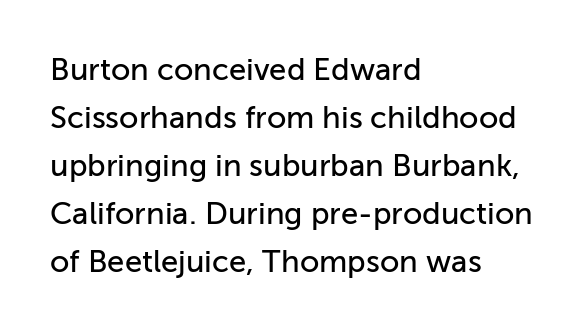
The image shows 31 px sans-serif type, upright; set left-aligned, normal line spacing (1.55x), normal letter spacing, not underlined; low stroke contrast and a medium x-height.
